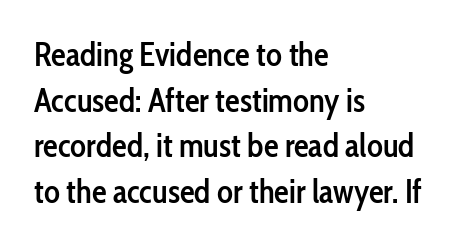
Q: Is the text bold? A: Semi-bold.
Q: Is the text italic (slanted)? A: No, it is upright.
Q: Is the typeface a serif or a sans-serif typeface? A: Sans-serif.
Q: Is the text underlined? A: No.
Q: How is the paragraph aligned? A: Left-aligned.
Q: Is the spacing between letters normal or unusually wide? A: Normal.
Q: Is the spacing between lines tight, normal or loose? A: Normal.
Q: Width (condensed, normal, or wide)? A: Condensed.
Q: Stroke contrast? A: Low.
Q: x-height? A: Medium.
Q: Monospaced? A: No.
